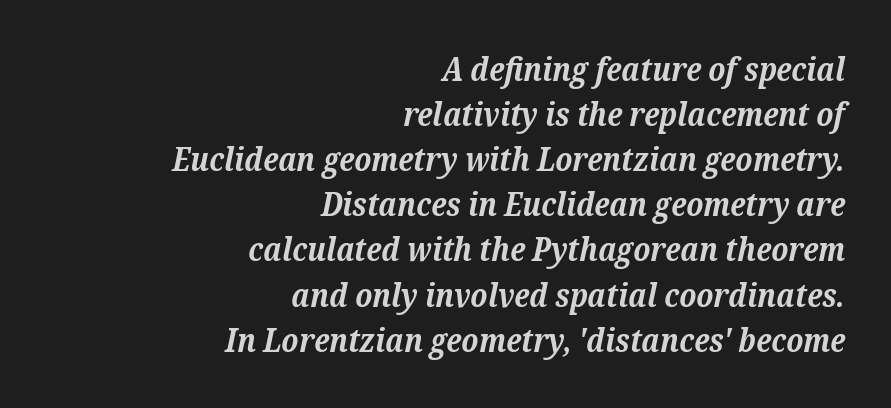
The image shows 32 px bold serif type, italic (leaning right); set right-aligned, normal line spacing (1.41x), normal letter spacing, not underlined; medium stroke contrast and a medium x-height.
